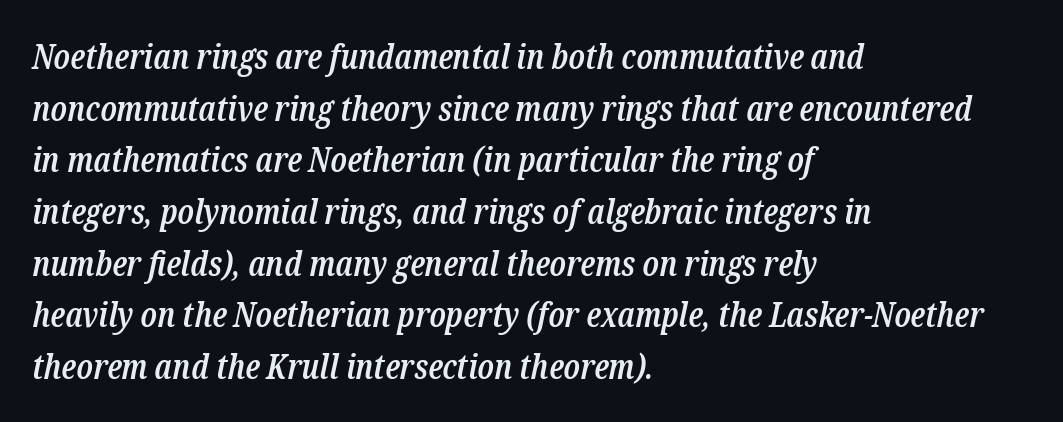
The image shows 34 px semibold, condensed serif type, italic (leaning right); set left-aligned, normal line spacing (1.52x), normal letter spacing, not underlined; low stroke contrast and a medium x-height.
